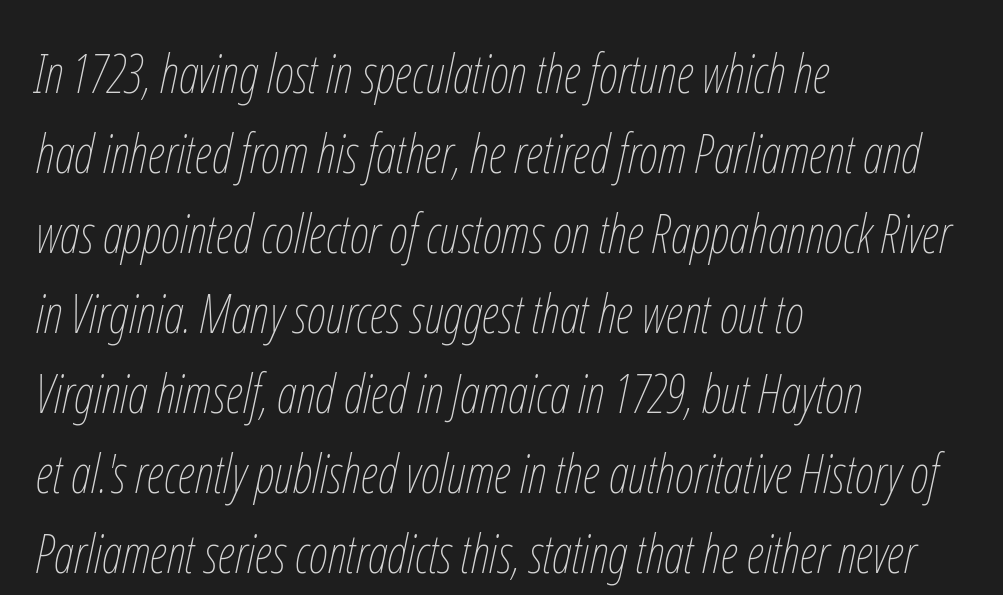
Q: Is the text bold? A: No.
Q: Is the text italic (slanted)? A: Yes, it leans right by about 12 degrees.
Q: Is the text underlined? A: No.
Q: How is the paragraph aligned? A: Left-aligned.
Q: Is the spacing between letters normal or unusually wide? A: Normal.
Q: Is the spacing between lines tight, normal or loose? A: Normal.
Q: Width (condensed, normal, or wide)? A: Condensed.
Q: Stroke contrast? A: Low.
Q: x-height? A: Medium.
Q: Monospaced? A: No.
